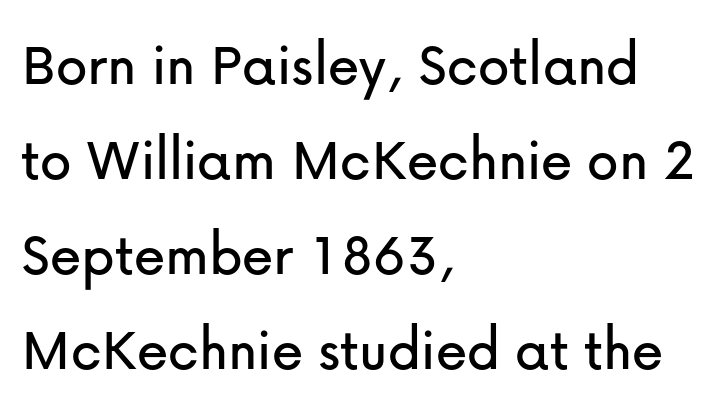
The image shows 63 px sans-serif type, upright; set left-aligned, normal line spacing (1.51x), normal letter spacing, not underlined; low stroke contrast and a medium x-height.
